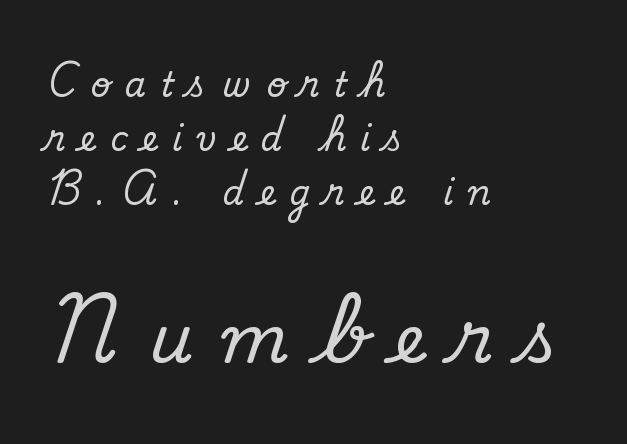
This sample has the flowing, uneven cadence of proportional lettering. The space directly below the letters is spotless. Is the lower block the larger one? Yes — the lower block carries the bigger type. On a weight scale, this lands at 450 or below.
